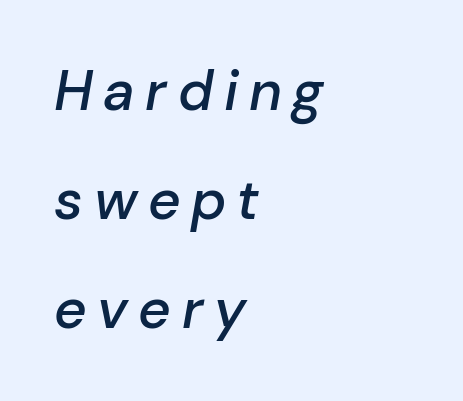
An italicized treatment has been applied to the whole sample. The rendering uses a semibold face; strokes are thickened but not to full bold. A typesetter would call this proportional, since set widths differ per character. The rendering uses a large line-height, opening up the rows. Notice how the passage keeps a crisp vertical edge on the left only.
